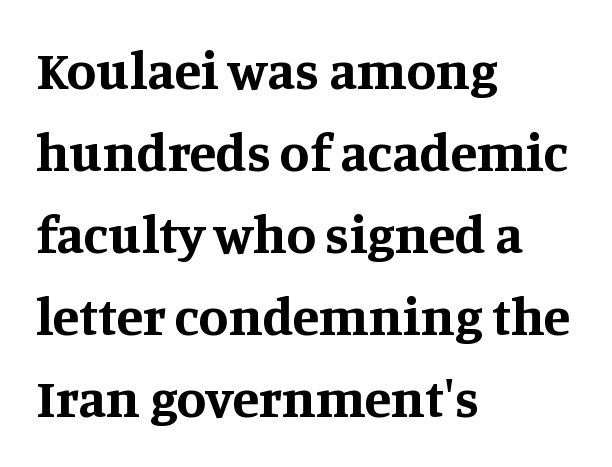
The image shows 54 px bold serif type, upright; set left-aligned, normal line spacing (1.52x), normal letter spacing, not underlined; medium stroke contrast and a large x-height.
